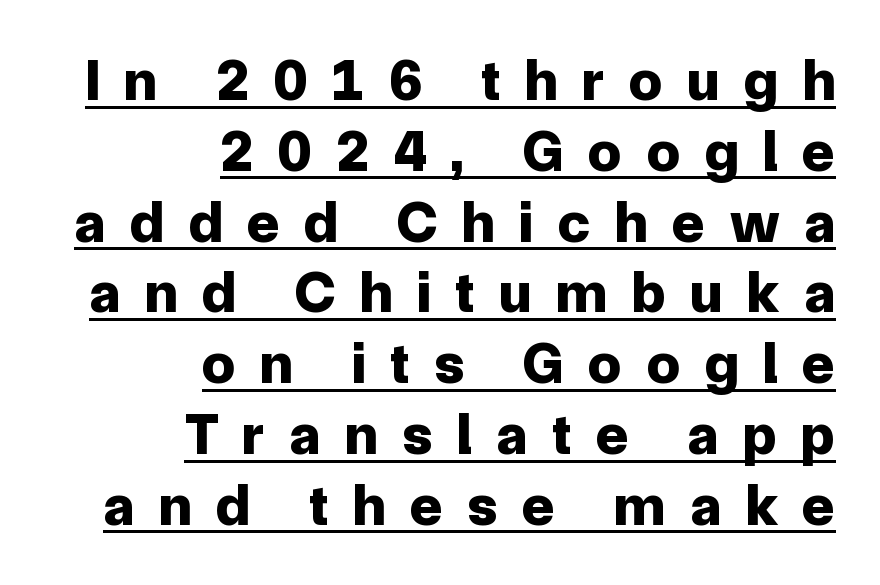
The image shows 59 px bold sans-serif type, upright; set right-aligned, line spacing 1.2x, unusually wide letter spacing (+0.42 em), underlined; low stroke contrast and a medium x-height.
